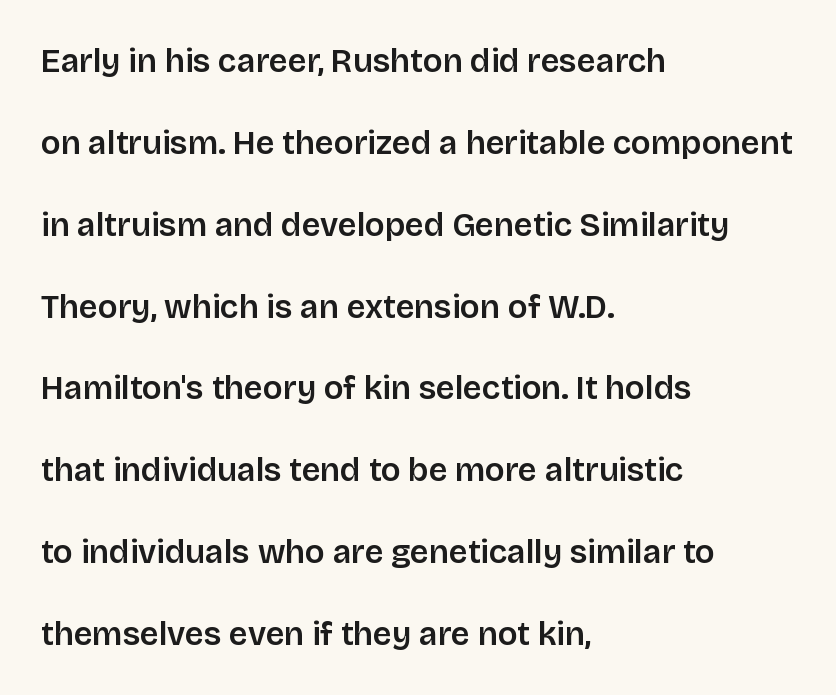
Line beginnings align vertically; line endings do not. Compared with an ordinary text face, these strokes are moderately heavier — a semibold. Look at the tracking — it's just the regular setting, nothing added. A sans-serif font was chosen for this passage.
